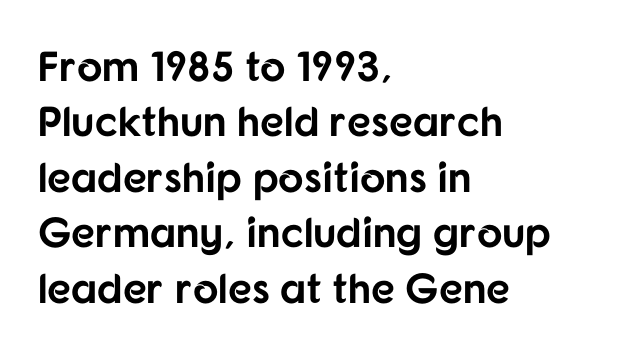
The glyphs are unaccompanied by any horizontal stroke below them. Honestly, the row spacing looks completely unremarkable. Layout note: lines flush left. This sample uses a sans-serif face. A typesetter would call this zero additional tracking.
